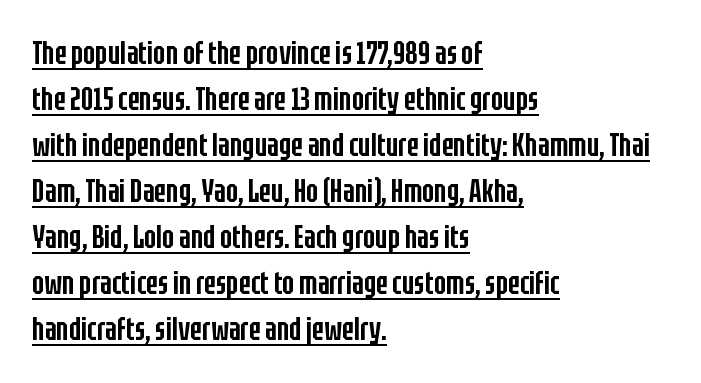
Q: Is the text bold? A: Semi-bold.
Q: Is the text italic (slanted)? A: No, it is upright.
Q: Is the typeface a serif or a sans-serif typeface? A: Sans-serif.
Q: Is the text underlined? A: Yes.
Q: How is the paragraph aligned? A: Left-aligned.
Q: Is the spacing between letters normal or unusually wide? A: Normal.
Q: Is the spacing between lines tight, normal or loose? A: Normal.
Q: Width (condensed, normal, or wide)? A: Condensed.
Q: Stroke contrast? A: Low.
Q: x-height? A: Large.
Q: Monospaced? A: No.
